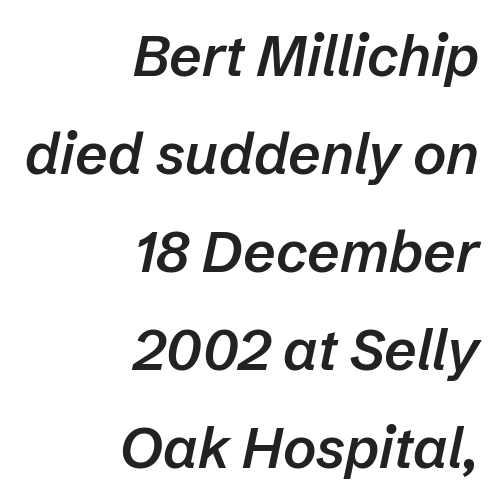
Here the designer chose a conventional face with non-uniform glyph widths. Set as a demibold, roughly 600 on the weight scale. The font's italic variant was chosen for this text. The specimen omits any rule beneath the text block's lines. Horizontally, the lines are justified to the trailing edge only.
